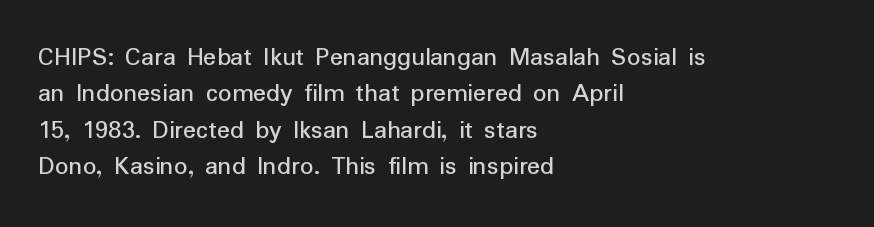
{"italic": "no", "underline": "no", "align": "left", "line_spacing": "normal", "line_spacing_ratio": 1.35, "letter_spacing": "normal", "letter_spacing_em": 0.0, "glyph_px": 27}
